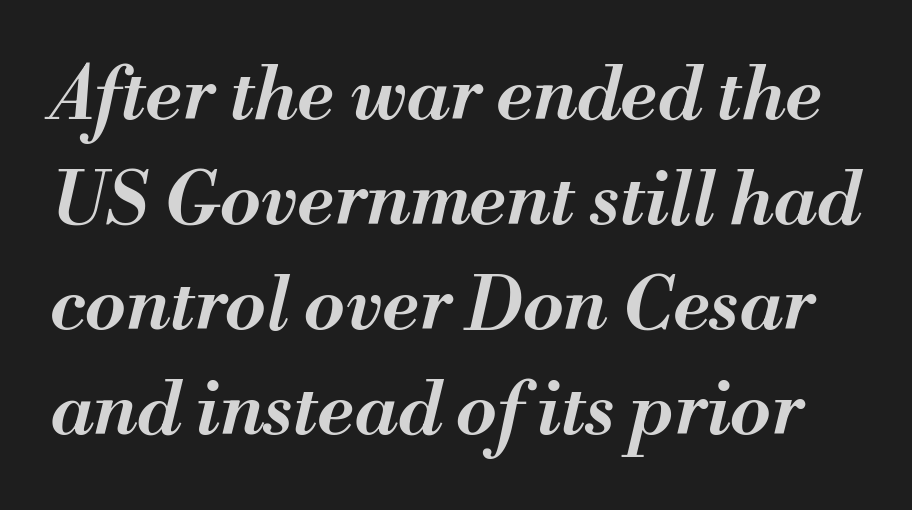
{"italic": "yes", "lean": "right", "slant_degrees": 13, "bold": "semi", "weight": "semibold", "width": "normal", "stroke_contrast": "medium", "x_height": "small", "monospaced": "no", "underline": "no", "line_spacing": "normal", "line_spacing_ratio": 1.42, "letter_spacing": "normal", "letter_spacing_em": 0.0, "glyph_px": 74}
